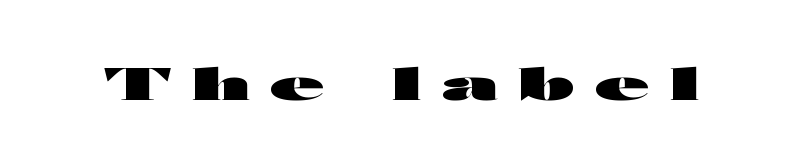
The image shows 44 px heavy, wide sans-serif type, upright; set unusually wide letter spacing (+0.48 em), not underlined; high stroke contrast and a medium x-height.
